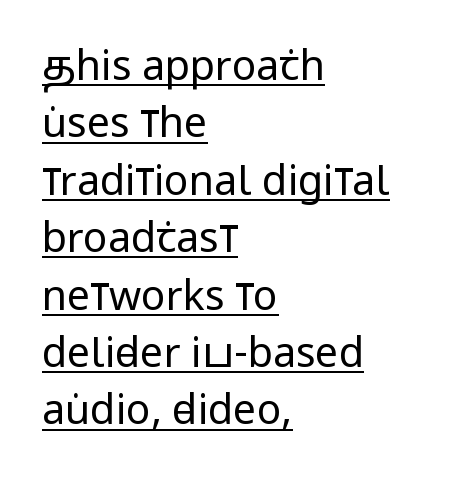
This is the regular roman posture of the typeface. In terms of letterspacing, this is plain default setting. Caption: lettering with a line underneath. A sans-serif font was chosen for this passage. The rendering uses natural spacing where letterforms have individual widths. Does the copy run flush right? No — it runs flush left.
